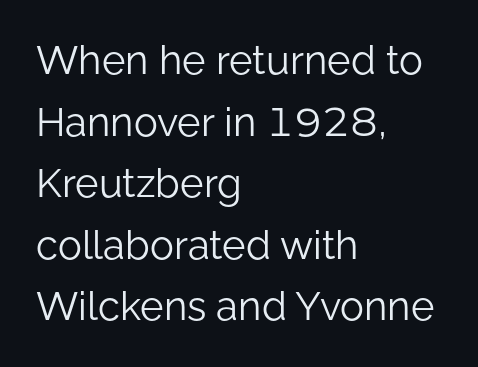
Q: Is the text bold? A: No.
Q: Is the text italic (slanted)? A: No, it is upright.
Q: Is the typeface a serif or a sans-serif typeface? A: Sans-serif.
Q: Is the text underlined? A: No.
Q: How is the paragraph aligned? A: Left-aligned.
Q: Is the spacing between letters normal or unusually wide? A: Normal.
Q: Is the spacing between lines tight, normal or loose? A: Normal.
Q: Width (condensed, normal, or wide)? A: Normal.
Q: Stroke contrast? A: Low.
Q: x-height? A: Medium.
Q: Monospaced? A: No.
